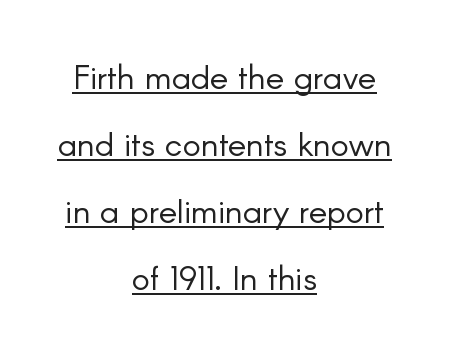
Q: Is the text bold? A: No.
Q: Is the text italic (slanted)? A: No, it is upright.
Q: Is the typeface a serif or a sans-serif typeface? A: Sans-serif.
Q: Is the text underlined? A: Yes.
Q: How is the paragraph aligned? A: Centered.
Q: Is the spacing between letters normal or unusually wide? A: Normal.
Q: Is the spacing between lines tight, normal or loose? A: Loose.
Q: Width (condensed, normal, or wide)? A: Normal.
Q: Stroke contrast? A: Low.
Q: x-height? A: Small.
Q: Monospaced? A: No.
